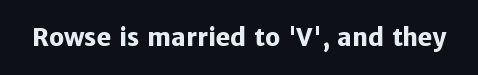
{"italic": "no", "bold": "yes", "underline": "no", "letter_spacing": "normal", "letter_spacing_em": 0.0, "glyph_px": 24}
